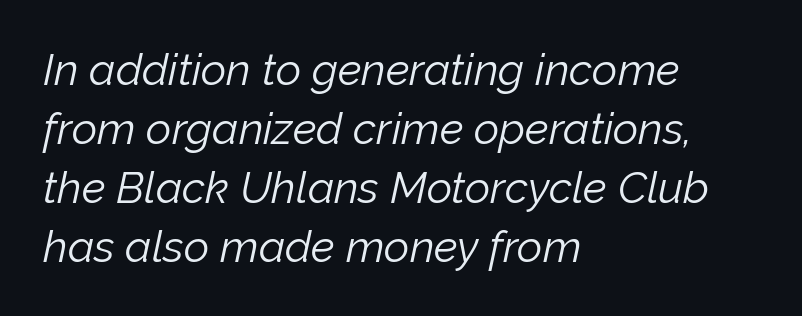
Letters have the restrained weight of plain body copy at most. The line-height multiplier appears to be the usual default. Note the varied advance widths — an 'i' is clearly narrower than an 'm'. The passage shown is not underscored anywhere. It's the slanting kind of type. Does extra space separate the letters? No, they use regular spacing.
